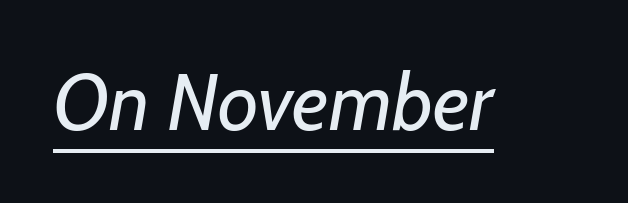
The image shows 79 px regular-weight sans-serif type; set normal letter spacing, underlined; low stroke contrast and a medium x-height.
